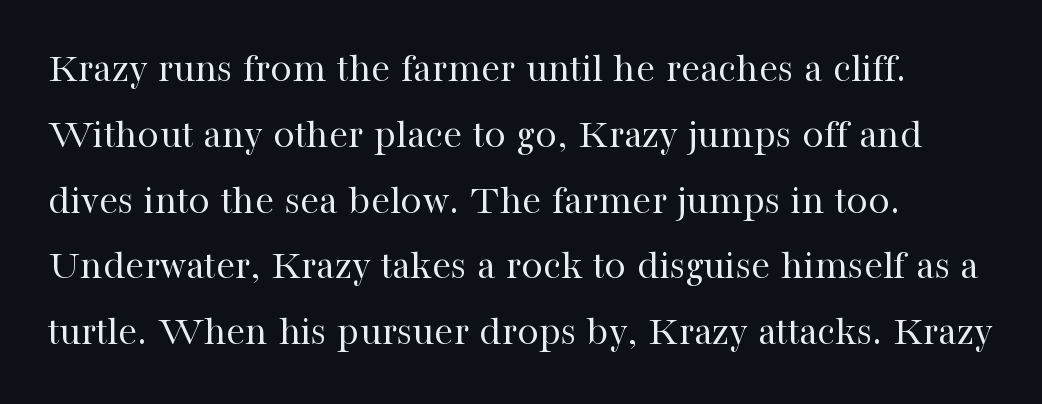
{"serif": "yes", "italic": "no", "bold": "no", "weight": "regular", "width": "normal", "stroke_contrast": "high", "x_height": "medium", "monospaced": "no", "underline": "no", "line_spacing": "normal", "line_spacing_ratio": 1.53, "letter_spacing": "normal", "letter_spacing_em": 0.0, "glyph_px": 43}
